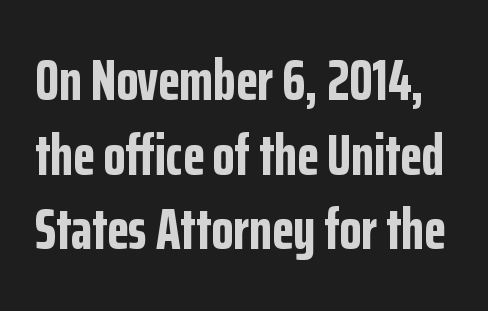
The image shows 57 px bold, condensed sans-serif type, upright; set normal line spacing (1.31x), normal letter spacing, not underlined; low stroke contrast and a medium x-height.
